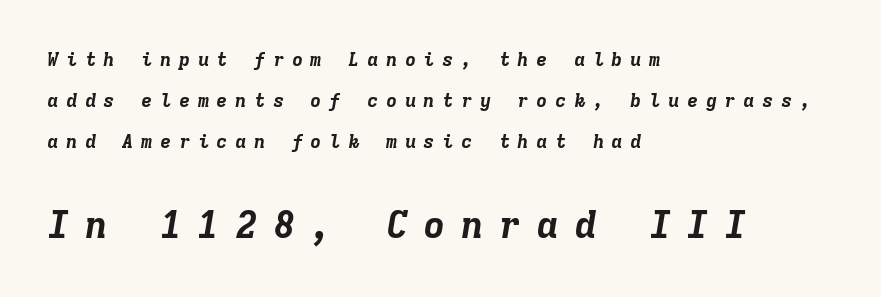
Q: Is the text bold? A: Yes.
Q: Is the text italic (slanted)? A: Yes, it leans right by about 9 degrees.
Q: Is the text underlined? A: No.
Q: How is the paragraph aligned? A: Left-aligned.
Q: Is the spacing between letters normal or unusually wide? A: Unusually wide.
Q: Is the spacing between lines tight, normal or loose? A: Loose.
Q: Which block of text is set in a larger size, the first (top) or the second (bottom)? A: The second (bottom) one.
Q: Width (condensed, normal, or wide)? A: Normal.
Q: Stroke contrast? A: Low.
Q: x-height? A: Medium.
Q: Monospaced? A: Yes.
